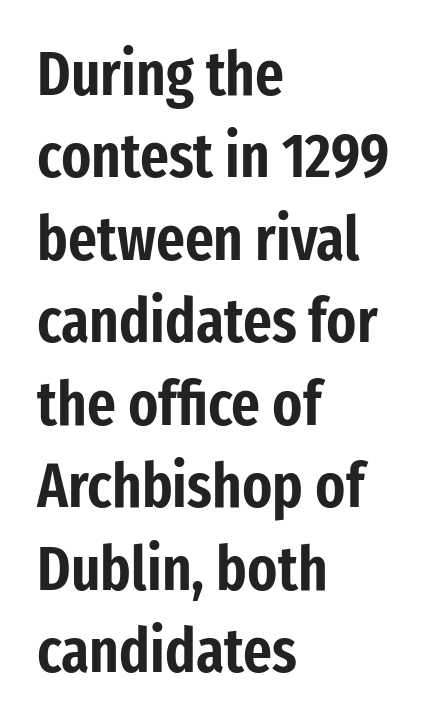
Q: Is the text italic (slanted)? A: No, it is upright.
Q: Is the typeface a serif or a sans-serif typeface? A: Sans-serif.
Q: Is the text underlined? A: No.
Q: How is the paragraph aligned? A: Left-aligned.
Q: Is the spacing between letters normal or unusually wide? A: Normal.
Q: Is the spacing between lines tight, normal or loose? A: Normal.
Q: Width (condensed, normal, or wide)? A: Condensed.
Q: Stroke contrast? A: Low.
Q: x-height? A: Medium.
Q: Monospaced? A: No.
